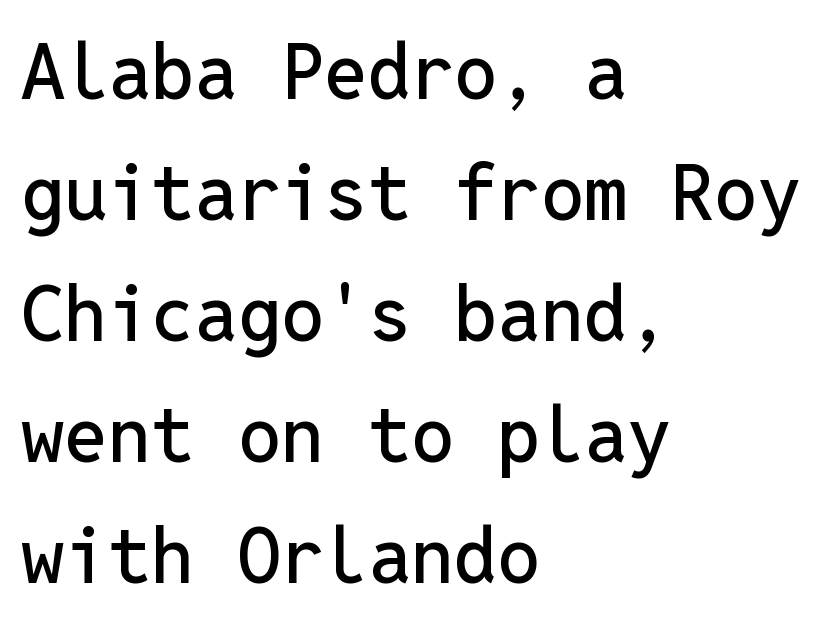
The image shows 77 px sans-serif type, upright, monospaced; set left-aligned, normal line spacing (1.57x), normal letter spacing, not underlined; low stroke contrast and a medium x-height.
